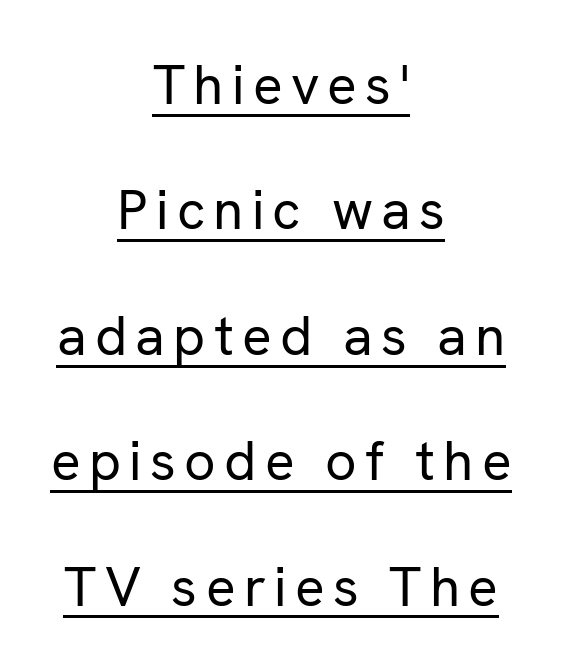
The image shows 55 px regular-weight sans-serif type, upright; set centered, loose line spacing (2.28x), underlined; low stroke contrast and a medium x-height.
